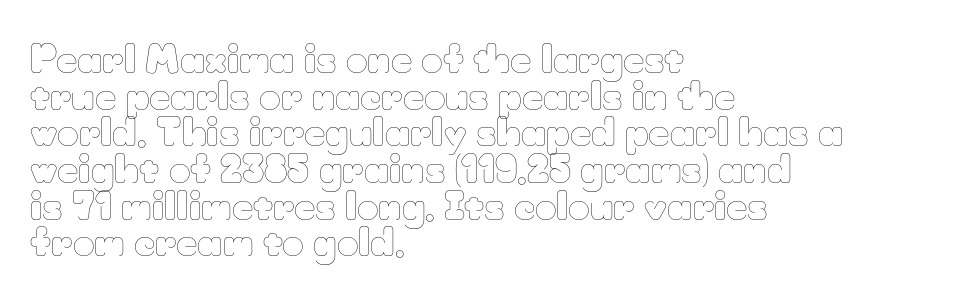
Q: Is the text bold? A: No.
Q: Is the text italic (slanted)? A: No, it is upright.
Q: Is the text underlined? A: No.
Q: How is the paragraph aligned? A: Left-aligned.
Q: Is the spacing between letters normal or unusually wide? A: Normal.
Q: Is the spacing between lines tight, normal or loose? A: Tight.
Q: Width (condensed, normal, or wide)? A: Normal.
Q: Stroke contrast? A: Low.
Q: x-height? A: Small.
Q: Monospaced? A: No.
